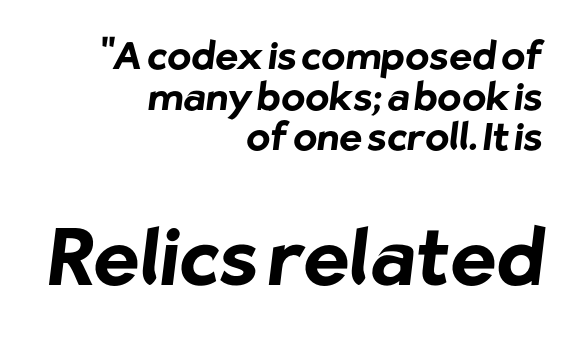
Q: Is the text bold? A: Yes.
Q: Is the typeface a serif or a sans-serif typeface? A: Sans-serif.
Q: Is the text underlined? A: No.
Q: How is the paragraph aligned? A: Right-aligned.
Q: Is the spacing between letters normal or unusually wide? A: Normal.
Q: Is the spacing between lines tight, normal or loose? A: Tight.
Q: Which block of text is set in a larger size, the first (top) or the second (bottom)? A: The second (bottom) one.
Q: Width (condensed, normal, or wide)? A: Normal.
Q: Stroke contrast? A: Low.
Q: x-height? A: Medium.
Q: Monospaced? A: No.
